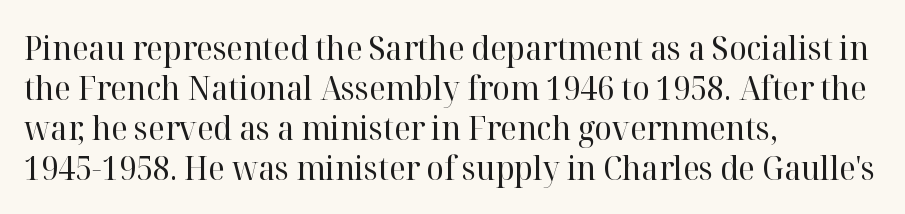
Q: Is the text bold? A: No.
Q: Is the text italic (slanted)? A: No, it is upright.
Q: Is the typeface a serif or a sans-serif typeface? A: Serif.
Q: Is the text underlined? A: No.
Q: How is the paragraph aligned? A: Left-aligned.
Q: Is the spacing between letters normal or unusually wide? A: Normal.
Q: Width (condensed, normal, or wide)? A: Normal.
Q: Stroke contrast? A: High.
Q: x-height? A: Medium.
Q: Monospaced? A: No.
